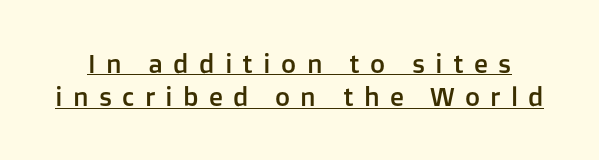
Observe the wide spacing: letters keep a clear distance from each other. Compared with typical paragraphs, the rows here are spaced about the same. Glance below the letters and you will spot a drawn line. A roman cut, with each character standing at attention.
